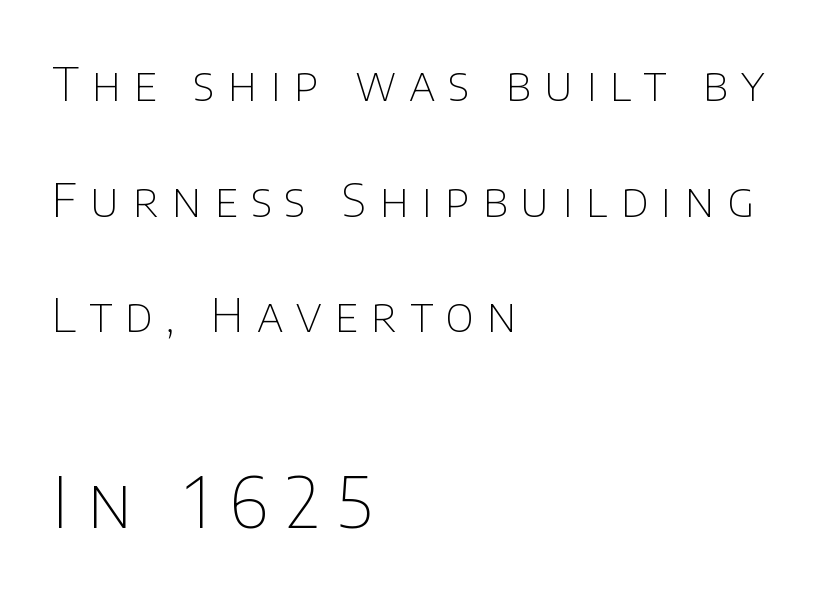
Characters follow at a spacing far wider than the type designer built in. Italic: no, the glyphs are upright roman. This rendering employs a face without finishing strokes, i.e., a sans-serif. All the whitespace from short lines collects on the right.
